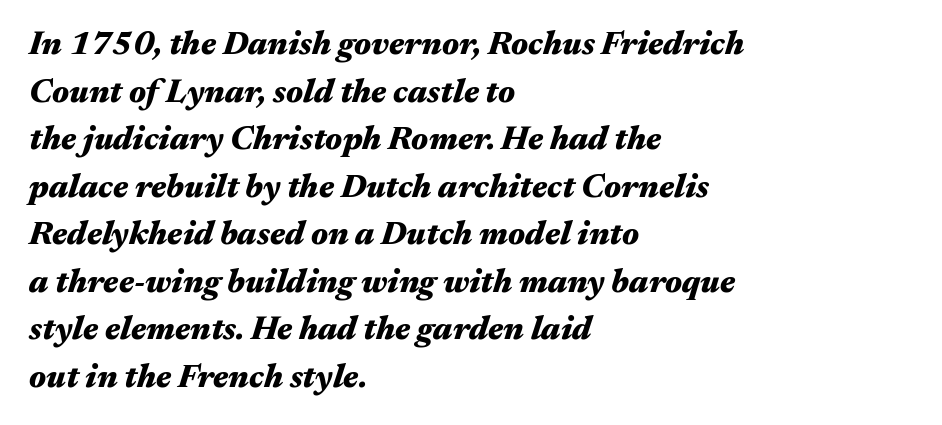
The image shows 33 px heavy, wide type, italic (leaning right); set left-aligned, normal line spacing (1.44x), normal letter spacing, not underlined; medium stroke contrast and a medium x-height.
